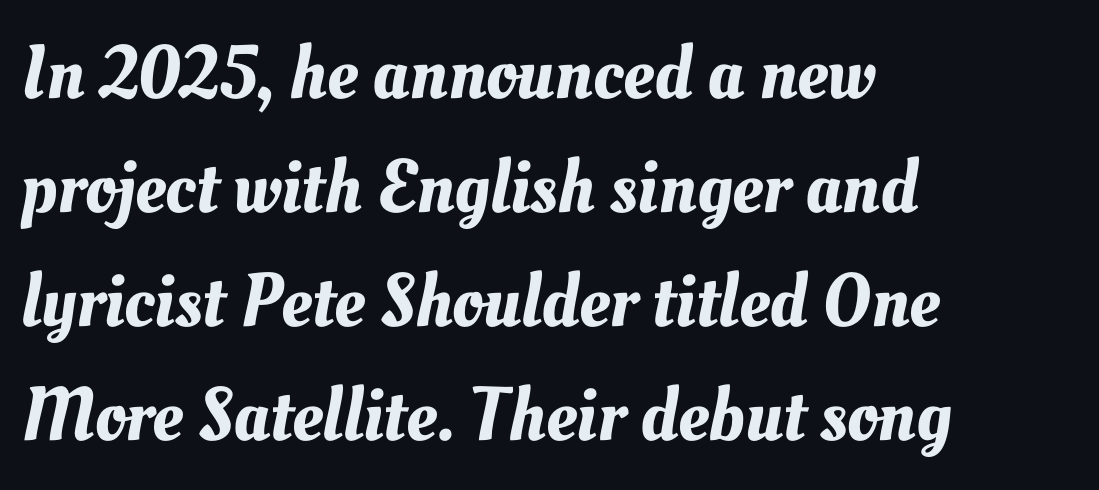
The image shows 76 px text type; set left-aligned, normal line spacing (1.5x), normal letter spacing, not underlined; medium stroke contrast and a small x-height.
